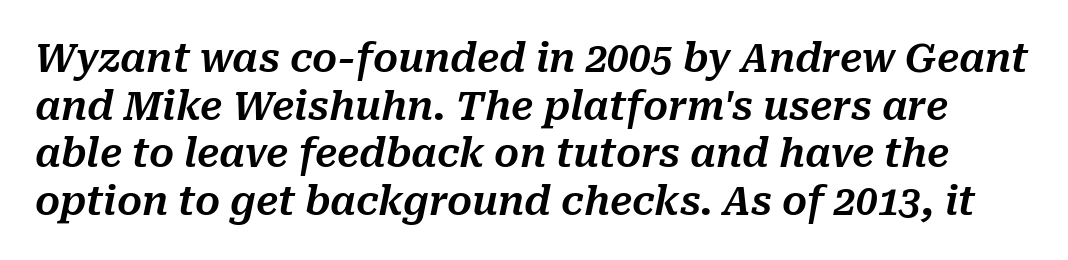
Q: Is the text italic (slanted)? A: Yes, it leans right by about 10 degrees.
Q: Is the text underlined? A: No.
Q: Is the spacing between letters normal or unusually wide? A: Normal.
Q: Width (condensed, normal, or wide)? A: Normal.
Q: Stroke contrast? A: Medium.
Q: x-height? A: Medium.
Q: Monospaced? A: No.
